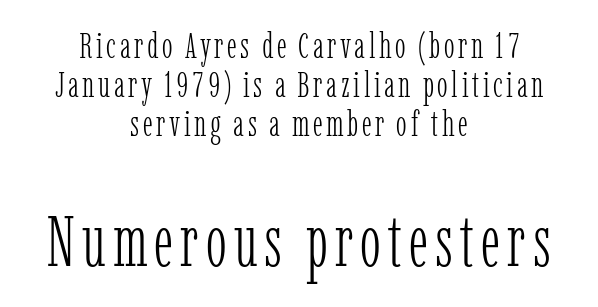
The letters stand straight up with perfectly vertical stems. The passage shown is typed in a proportional face where columns would drift. Regarding leading, the lines here are crowded together. Typographically, this falls in the serif category.
